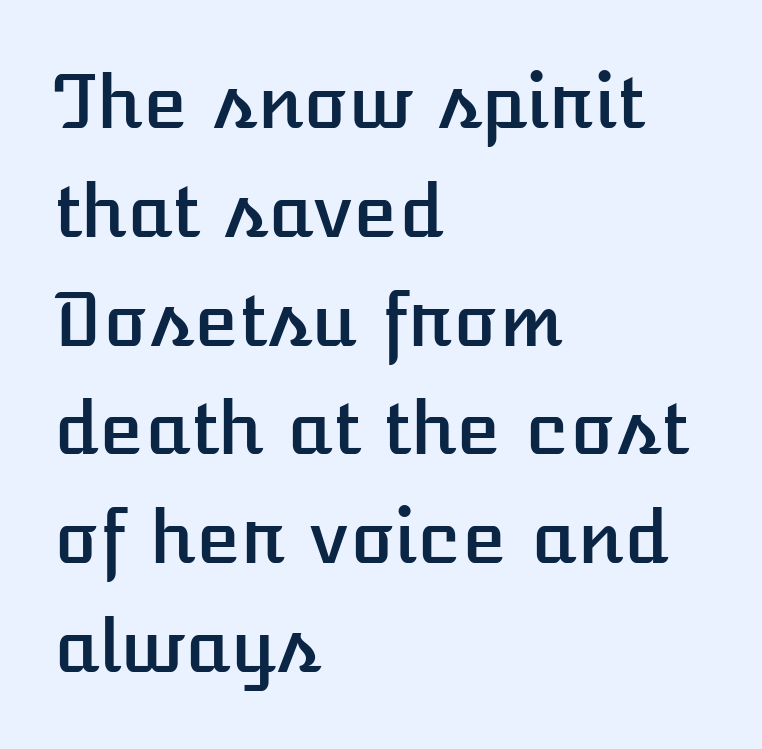
The image shows 73 px text type, upright; set left-aligned, normal line spacing (1.49x), normal letter spacing, not underlined; low stroke contrast and a medium x-height.
